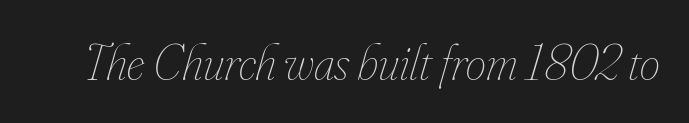
The image shows 51 px thin, condensed type, italic (leaning right); set normal letter spacing, not underlined; low stroke contrast and a small x-height.
